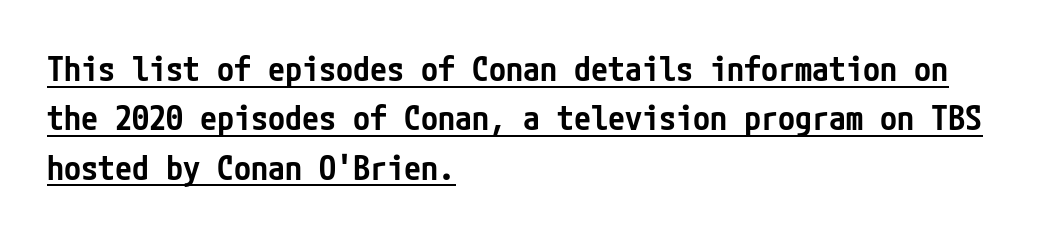
{"serif": "no", "italic": "no", "bold": "semi", "weight": "semibold", "width": "condensed", "stroke_contrast": "low", "x_height": "medium", "underline": "yes", "align": "left", "line_spacing": "normal", "line_spacing_ratio": 1.45, "letter_spacing": "normal", "letter_spacing_em": 0.0, "glyph_px": 34}
